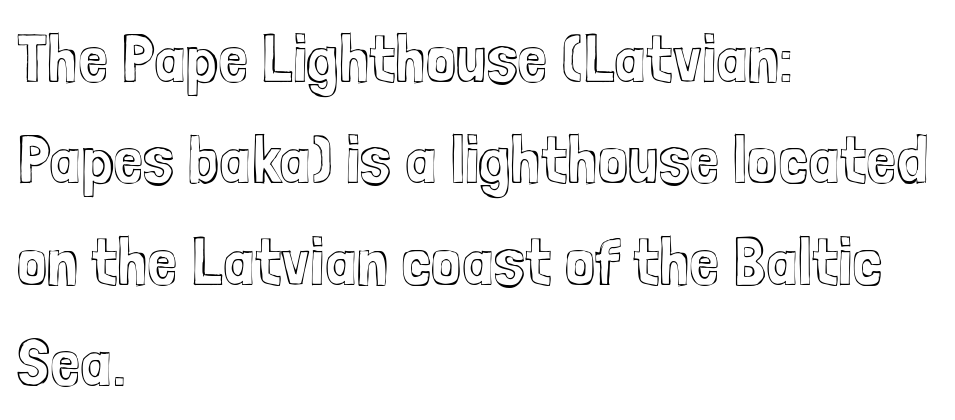
The image shows 68 px condensed type, upright; set left-aligned, normal line spacing (1.49x), normal letter spacing, not underlined; a medium x-height.
